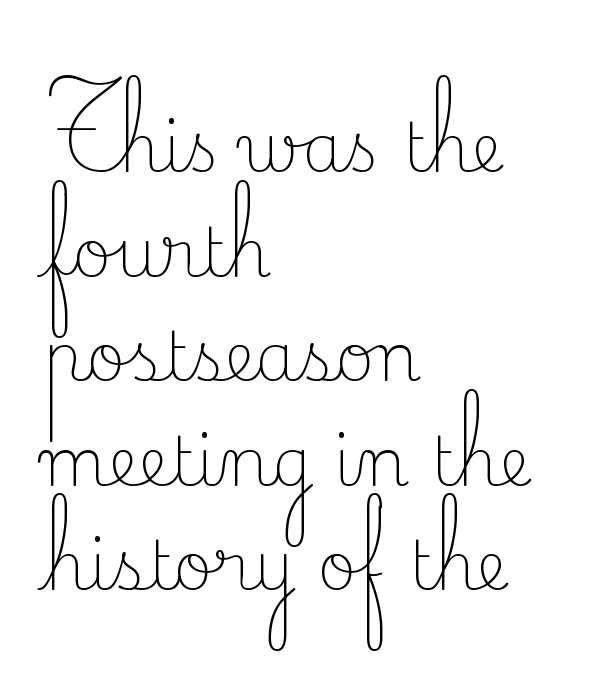
The image shows 67 px light serif type, upright; set left-aligned, normal line spacing (1.56x), normal letter spacing, not underlined; low stroke contrast and a small x-height.
